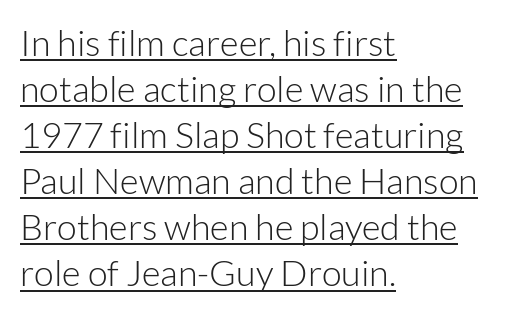
The letterforms sit shoulder to shoulder at normal distance. Heaviness? Minimal to ordinary, like unemphasized prose. These lines are set flush left with a ragged right edge. The axis of the letterforms is exactly vertical.
